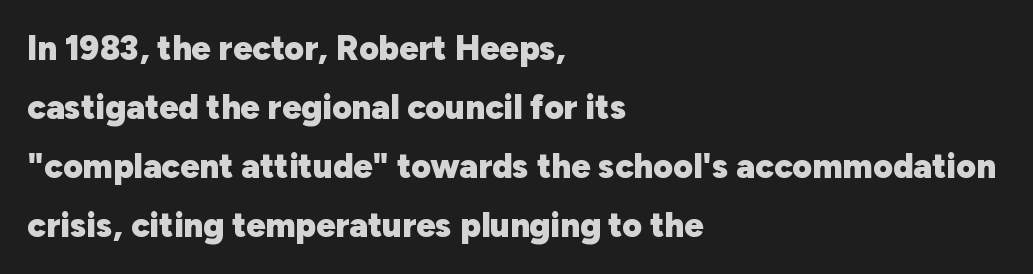
{"serif": "no", "italic": "no", "bold": "yes", "weight": "heavy", "width": "normal", "stroke_contrast": "low", "x_height": "medium", "monospaced": "no", "underline": "no", "align": "left", "line_spacing_ratio": 1.74, "letter_spacing": "normal", "letter_spacing_em": 0.0, "glyph_px": 34}
